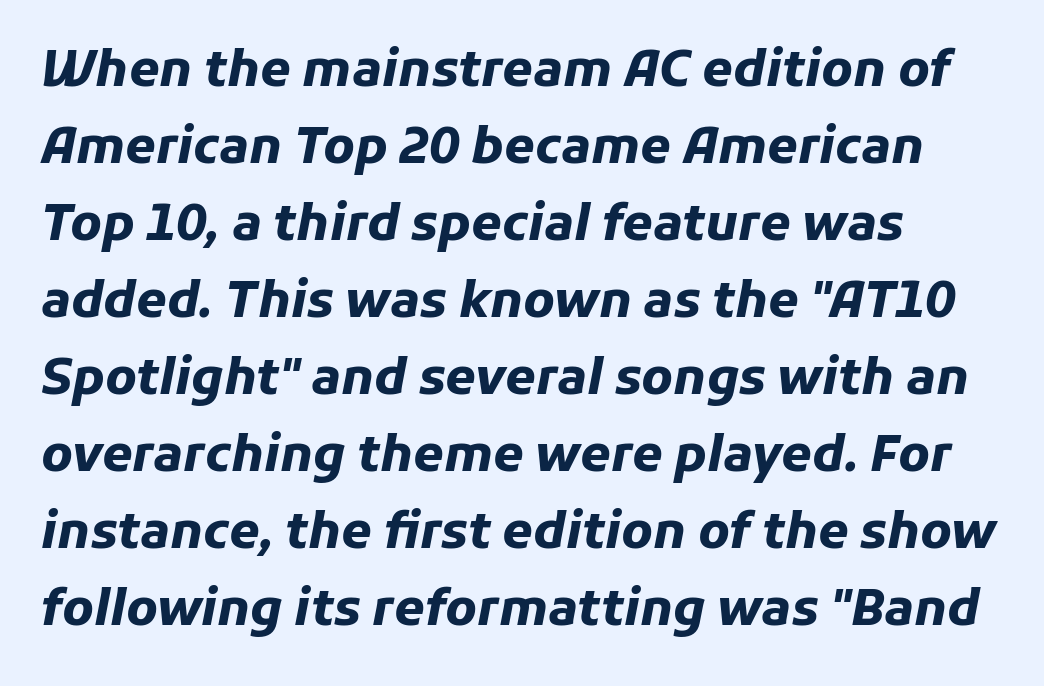
The image shows 49 px heavy type, italic (leaning right); set left-aligned, normal line spacing (1.57x), normal letter spacing, not underlined; low stroke contrast and a medium x-height.
